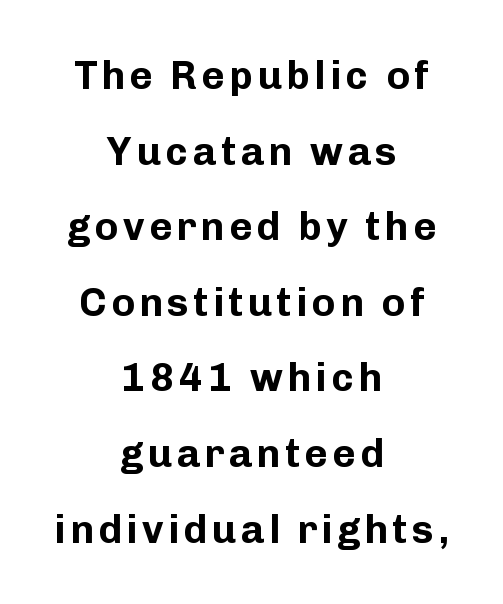
Q: Is the text bold? A: Yes.
Q: Is the text italic (slanted)? A: No, it is upright.
Q: Is the typeface a serif or a sans-serif typeface? A: Sans-serif.
Q: Is the text underlined? A: No.
Q: How is the paragraph aligned? A: Centered.
Q: Width (condensed, normal, or wide)? A: Normal.
Q: Stroke contrast? A: Low.
Q: x-height? A: Medium.
Q: Monospaced? A: No.
